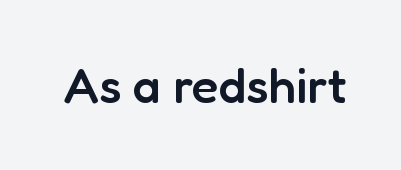
The image shows 49 px semibold sans-serif type, upright; set normal letter spacing, not underlined; low stroke contrast and a medium x-height.
